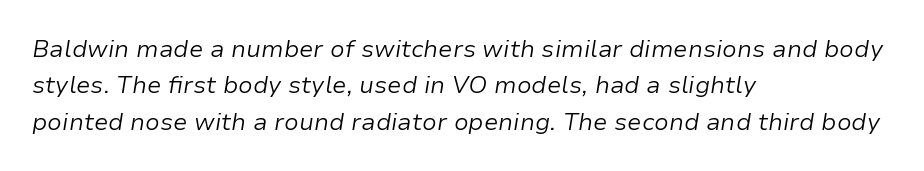
The image shows 24 px text type, italic (leaning right); set left-aligned, normal line spacing (1.52x), normal letter spacing, not underlined.
